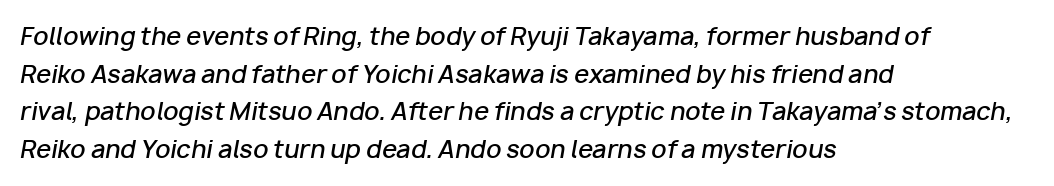
{"italic": "yes", "lean": "right", "slant_degrees": 10, "bold": "semi", "underline": "no", "align": "left", "line_spacing": "normal", "line_spacing_ratio": 1.57, "letter_spacing": "normal", "letter_spacing_em": 0.0, "glyph_px": 24}
